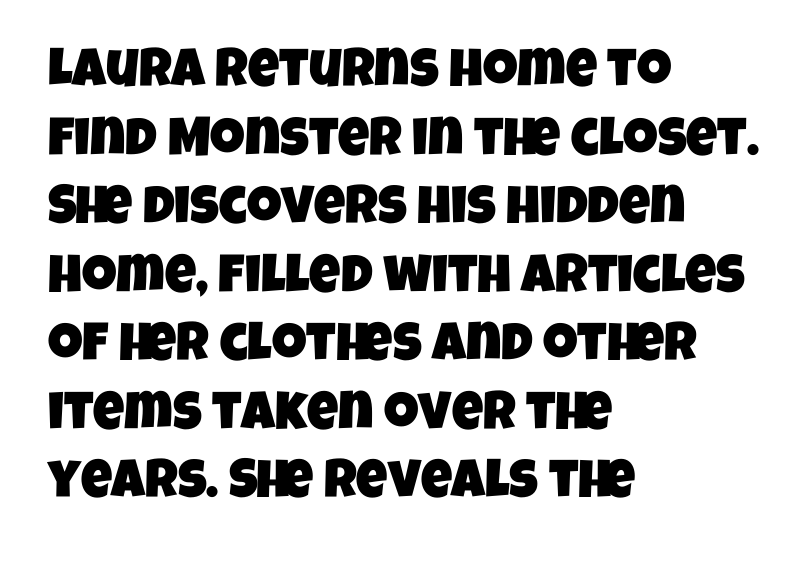
The image shows 54 px condensed sans-serif type; set left-aligned, normal line spacing (1.27x), normal letter spacing, not underlined; low stroke contrast and a large x-height.
